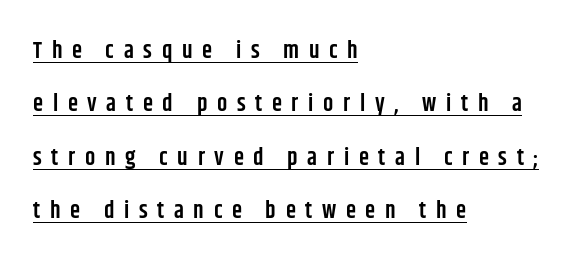
Q: Is the text bold? A: Semi-bold.
Q: Is the text italic (slanted)? A: No, it is upright.
Q: Is the text underlined? A: Yes.
Q: How is the paragraph aligned? A: Left-aligned.
Q: Is the spacing between letters normal or unusually wide? A: Unusually wide.
Q: Is the spacing between lines tight, normal or loose? A: Loose.
